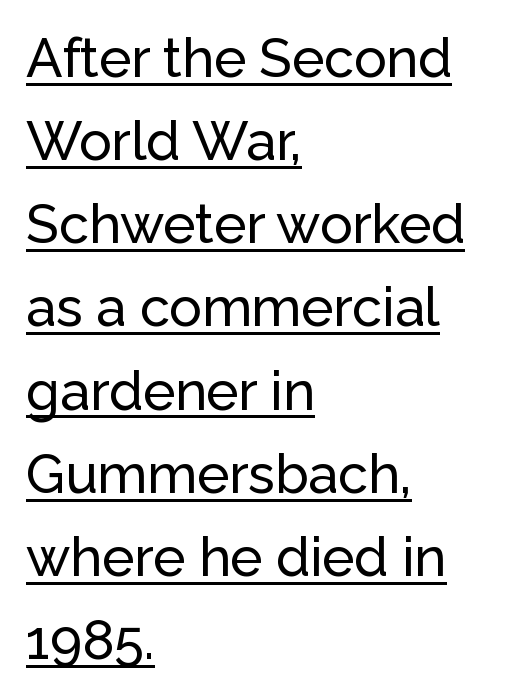
Q: Is the text italic (slanted)? A: No, it is upright.
Q: Is the typeface a serif or a sans-serif typeface? A: Sans-serif.
Q: Is the text underlined? A: Yes.
Q: How is the paragraph aligned? A: Left-aligned.
Q: Is the spacing between letters normal or unusually wide? A: Normal.
Q: Is the spacing between lines tight, normal or loose? A: Normal.
Q: Width (condensed, normal, or wide)? A: Normal.
Q: Stroke contrast? A: Low.
Q: x-height? A: Medium.
Q: Monospaced? A: No.
